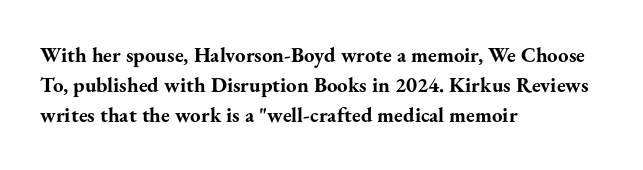
The image shows 21 px bold type, upright; set left-aligned, normal line spacing (1.44x), normal letter spacing, not underlined.
